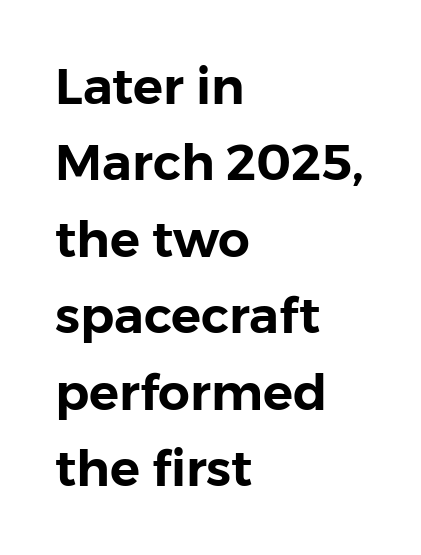
{"serif": "no", "italic": "no", "width": "normal", "stroke_contrast": "low", "x_height": "medium", "monospaced": "no", "underline": "no", "align": "left", "line_spacing": "normal", "line_spacing_ratio": 1.53, "letter_spacing": "normal", "letter_spacing_em": 0.0, "glyph_px": 50}
